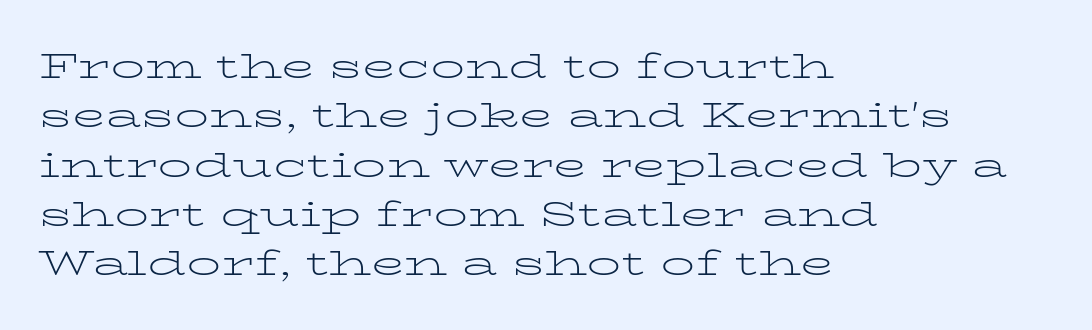
Q: Is the text bold? A: No.
Q: Is the text italic (slanted)? A: No, it is upright.
Q: Is the typeface a serif or a sans-serif typeface? A: Serif.
Q: Is the text underlined? A: No.
Q: How is the paragraph aligned? A: Left-aligned.
Q: Is the spacing between letters normal or unusually wide? A: Normal.
Q: Is the spacing between lines tight, normal or loose? A: Normal.
Q: Width (condensed, normal, or wide)? A: Wide.
Q: Stroke contrast? A: Low.
Q: x-height? A: Medium.
Q: Monospaced? A: No.
